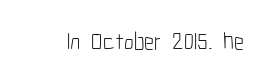
The image shows 24 px text type, upright; set normal letter spacing, not underlined.
